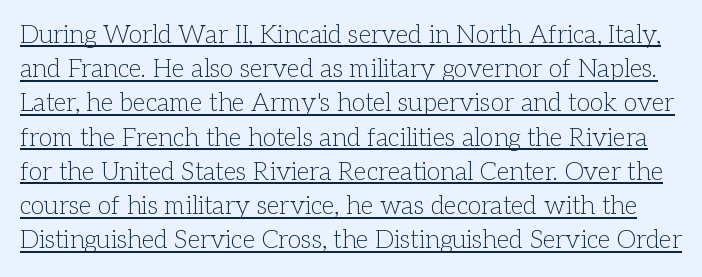
Characters follow at the spacing the type designer built in. Letters have the restrained weight of plain body copy at most. Regarding leading, the lines here are spaced in the standard way. Has an underline been added? It has.
